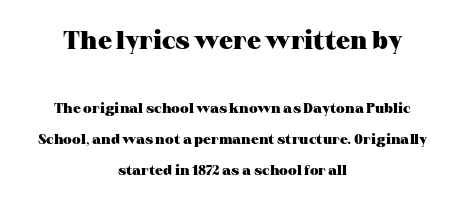
Is there much room between lines? Yes — plenty of vertical air separates them. Typographic density is high because the face is bold. Nobody drew a line under any word here. Two sizes are in play, and the larger belongs to the first block. Line starts and ends both wander, symmetrically. Tracking value appears to be zero — textbook default spacing.
